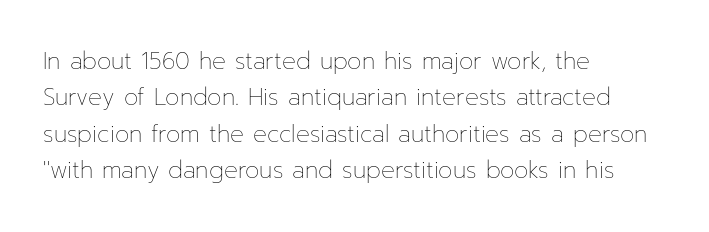
The image shows 23 px text type, upright; set left-aligned, normal line spacing (1.58x), normal letter spacing, not underlined.
